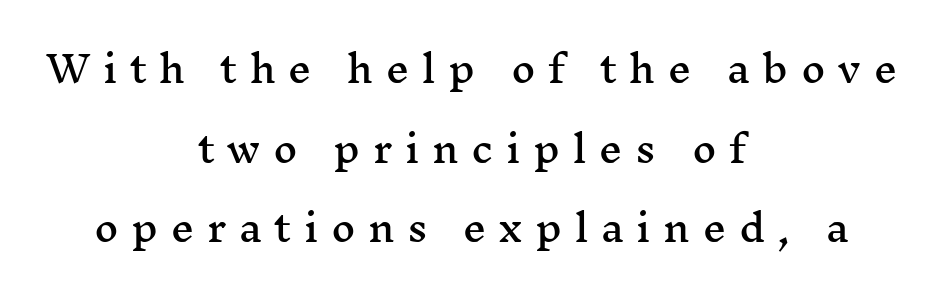
{"serif": "yes", "italic": "no", "width": "wide", "stroke_contrast": "medium", "x_height": "medium", "monospaced": "no", "underline": "no", "align": "center", "line_spacing": "loose", "line_spacing_ratio": 2.15, "letter_spacing": "wide", "letter_spacing_em": 0.34, "glyph_px": 37}
